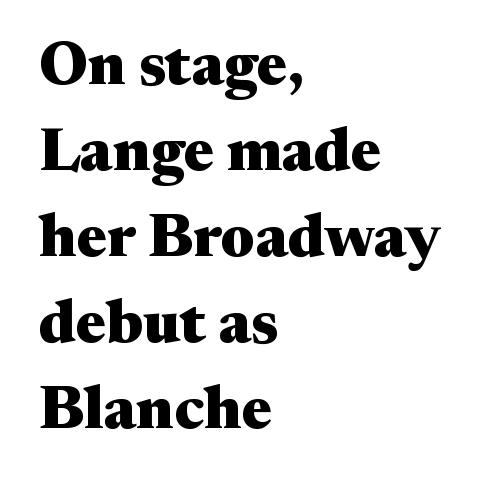
Q: Is the text bold? A: Yes.
Q: Is the text italic (slanted)? A: No, it is upright.
Q: Is the typeface a serif or a sans-serif typeface? A: Serif.
Q: Is the text underlined? A: No.
Q: How is the paragraph aligned? A: Left-aligned.
Q: Is the spacing between letters normal or unusually wide? A: Normal.
Q: Is the spacing between lines tight, normal or loose? A: Normal.
Q: Width (condensed, normal, or wide)? A: Wide.
Q: Stroke contrast? A: Medium.
Q: x-height? A: Medium.
Q: Monospaced? A: No.
